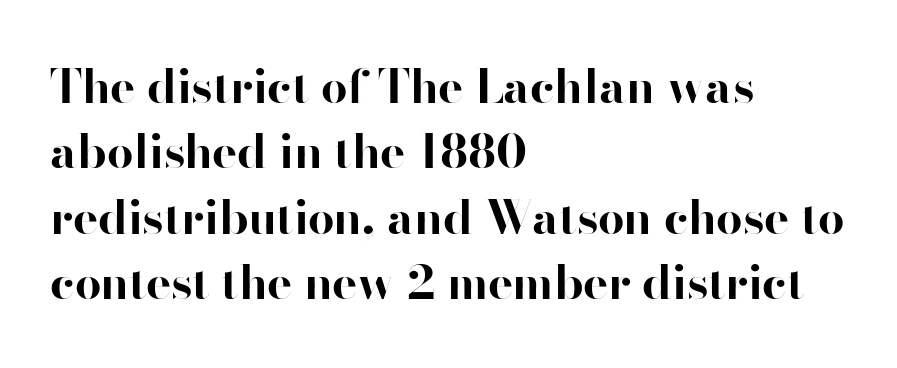
Q: Is the text bold? A: Yes.
Q: Is the text italic (slanted)? A: No, it is upright.
Q: Is the typeface a serif or a sans-serif typeface? A: Sans-serif.
Q: Is the text underlined? A: No.
Q: How is the paragraph aligned? A: Left-aligned.
Q: Is the spacing between letters normal or unusually wide? A: Normal.
Q: Is the spacing between lines tight, normal or loose? A: Normal.
Q: Width (condensed, normal, or wide)? A: Normal.
Q: Stroke contrast? A: High.
Q: x-height? A: Small.
Q: Monospaced? A: No.
